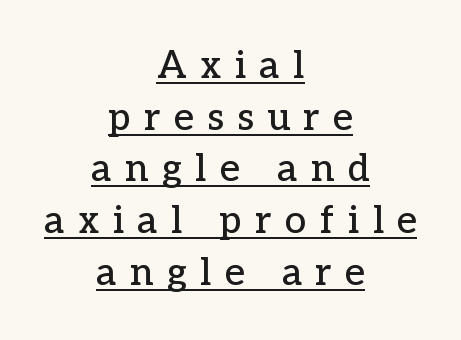
The letters stand straight up with perfectly vertical stems. A typographer would call this underscored text. Words appear elongated and porous because spacing is wide. These lines sit exactly where default settings would place them. Do the characters align in a grid? No, the font is proportional. A serif font was chosen for this passage.
